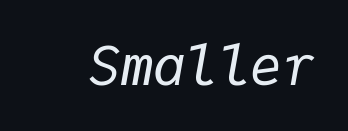
The image shows 54 px regular-weight type, italic (leaning right), monospaced; set normal letter spacing, not underlined; low stroke contrast and a medium x-height.
